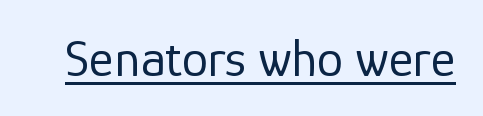
{"serif": "no", "italic": "no", "bold": "no", "weight": "regular", "width": "normal", "stroke_contrast": "low", "x_height": "medium", "monospaced": "no", "underline": "yes", "letter_spacing": "normal", "letter_spacing_em": 0.0, "glyph_px": 53}
